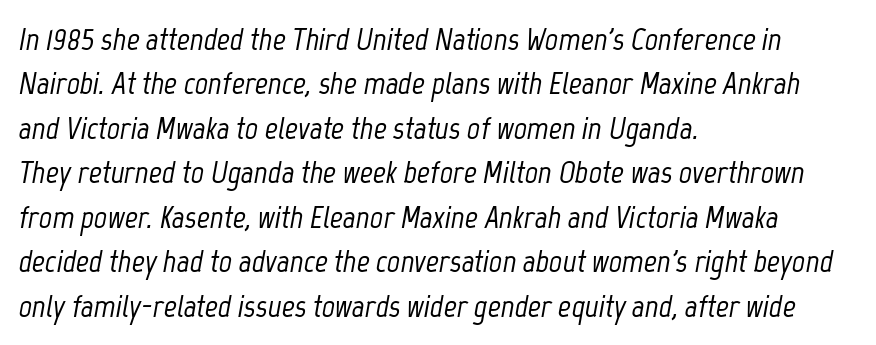
Underline: absent. The tracking reads as untouched default to a designer's eye. Posture: slanted. Successive baselines arrive at the customary interval. These lines stack with their left ends in a neat column.
